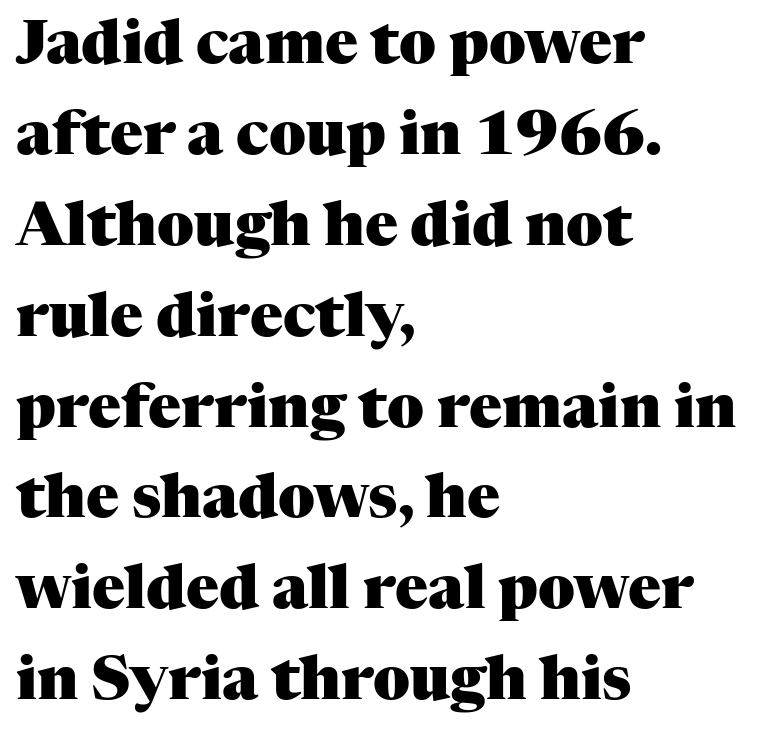
{"serif": "yes", "italic": "no", "bold": "yes", "weight": "heavy", "width": "normal", "stroke_contrast": "medium", "x_height": "medium", "monospaced": "no", "underline": "no", "align": "left", "line_spacing": "normal", "line_spacing_ratio": 1.49, "letter_spacing": "normal", "letter_spacing_em": 0.0, "glyph_px": 61}
